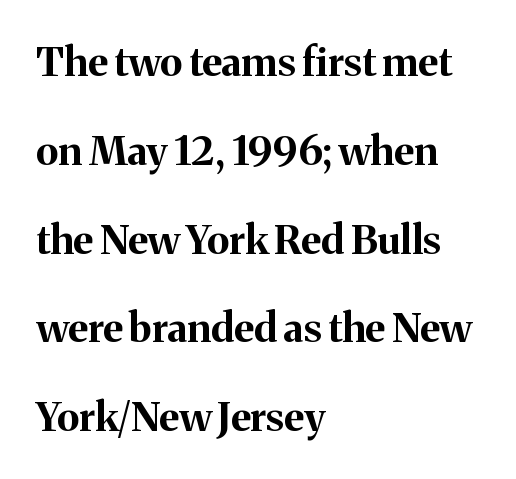
I'd describe the lettering as bold — thick and assertive. Lines of text with bare space underneath. Whoever set this chose breathing room over compactness in the vertical rhythm. The passage shown is typeset with a serif family. The tracking reads as untouched default to a designer's eye. This is roman type, the default non-slanted kind.
